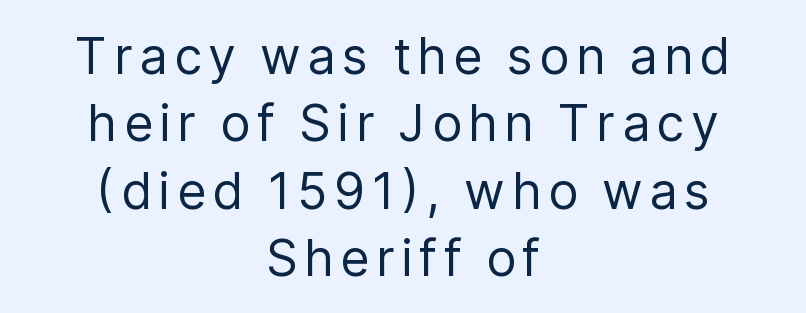
The image shows 50 px regular-weight sans-serif type, upright; set centered, normal line spacing (1.35x), not underlined; low stroke contrast and a medium x-height.
